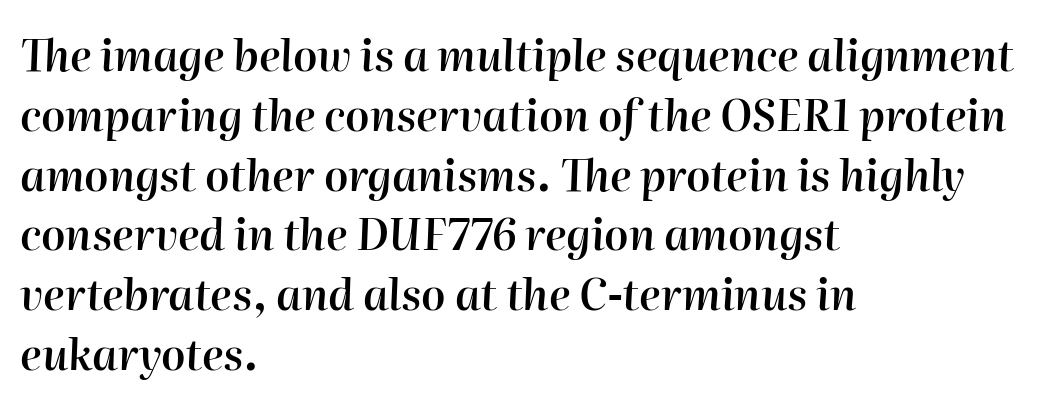
The image shows 43 px semibold type, italic (leaning right); set left-aligned, normal line spacing (1.39x), normal letter spacing, not underlined; high stroke contrast and a medium x-height.
